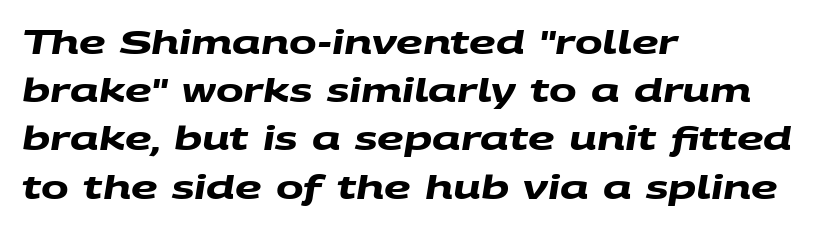
The image shows 33 px heavy, wide sans-serif type; set left-aligned, normal line spacing (1.46x), normal letter spacing, not underlined; medium stroke contrast and a large x-height.
